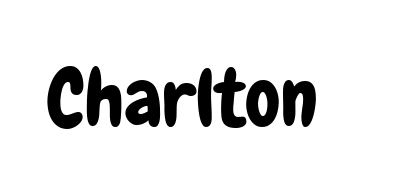
Honestly, the letter spacing is just normal — you wouldn't notice it. Letterform terminals end flat and unadorned throughout the passage. Each letter keeps its own natural width here, so spacing adapts to shape. Letters rest on an invisible, unmarked baseline. This sample uses an upright cut, with every glyph sitting square on the baseline.
